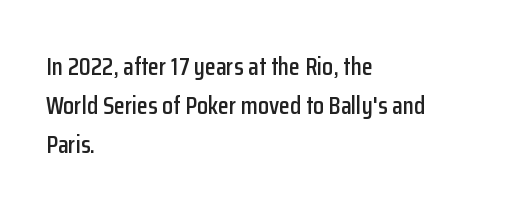
The horizontal fit of the characters is conventional and even. The passage shown stacks its lines at a standard gap. The letters stand straight up with perfectly vertical stems. Descender tails drop into unmarked territory. Is the block centered? No — it sits flush against the left margin.
